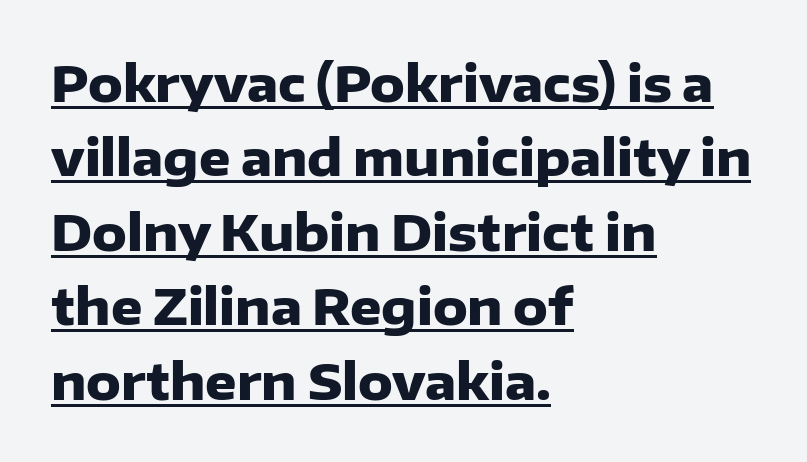
Heft: maximum for text — a bold. Like a heading marked for emphasis, these lines bear an underscore. Every stem runs plumb, perpendicular to the baseline. Students, observe: this is what conventionally led text looks like. The passage shown has conventional tracking throughout.
